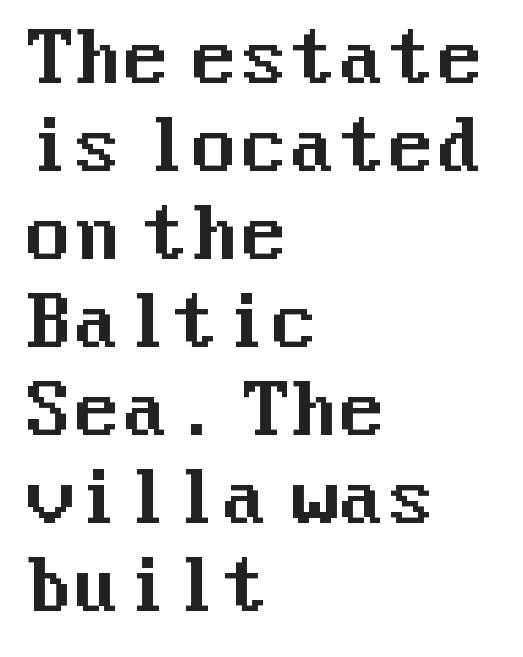
The image shows 71 px sans-serif type, upright; set left-aligned, line spacing 1.24x, normal letter spacing, not underlined; medium stroke contrast and a medium x-height.
